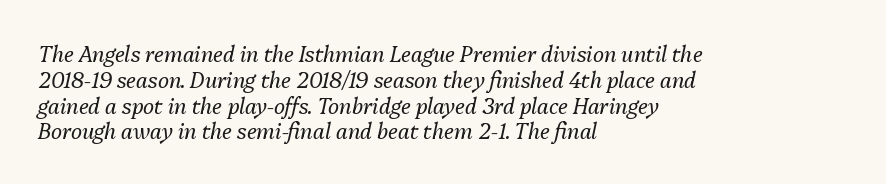
A typesetter would call this zero additional tracking. Reading down the block, your eye returns to a fixed left position each line. These glyphs show unthickened strokes, regular width or finer. The specimen reads as italic at a glance.
